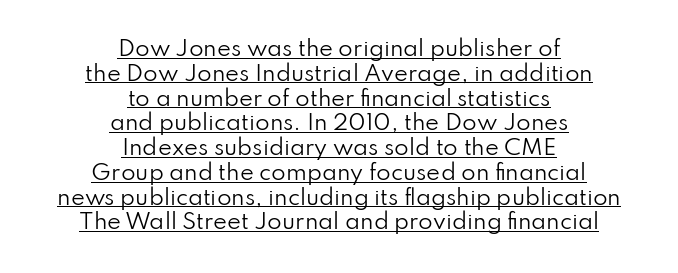
Q: Is the text bold? A: No.
Q: Is the text italic (slanted)? A: No, it is upright.
Q: Is the text underlined? A: Yes.
Q: How is the paragraph aligned? A: Centered.
Q: Is the spacing between letters normal or unusually wide? A: Normal.
